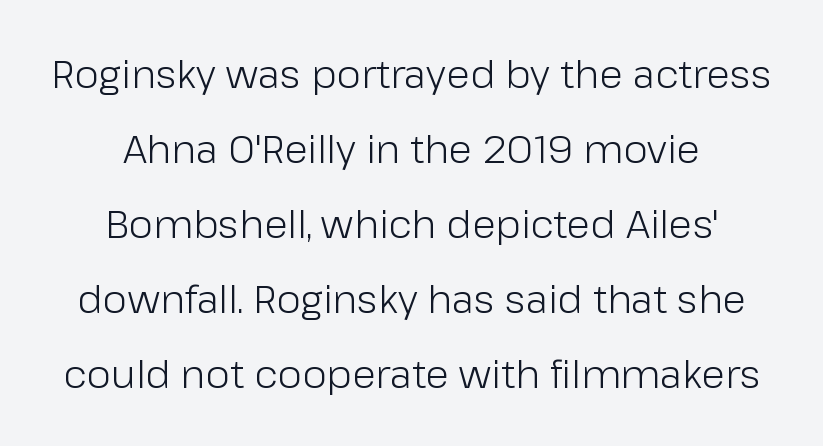
The image shows 39 px light sans-serif type, upright; set centered, loose line spacing (1.92x), normal letter spacing, not underlined; low stroke contrast and a medium x-height.
